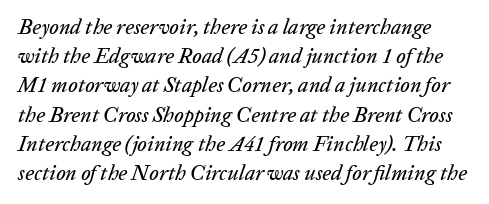
The image shows 21 px text type, italic (leaning right); set normal line spacing (1.39x), normal letter spacing, not underlined.
